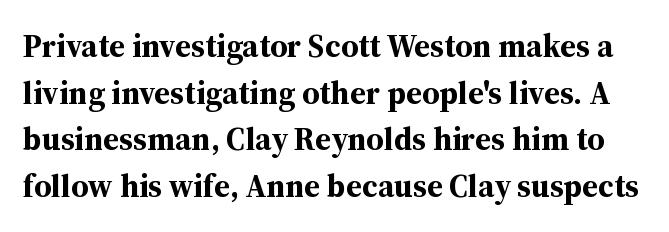
A typesetter would call this proportional, since set widths differ per character. The gaps between neighbouring characters are ordinary and unremarkable. When letters stand straight like this, we call the style roman or upright. These lines sit exactly where default settings would place them. Type style note: has serifs.
